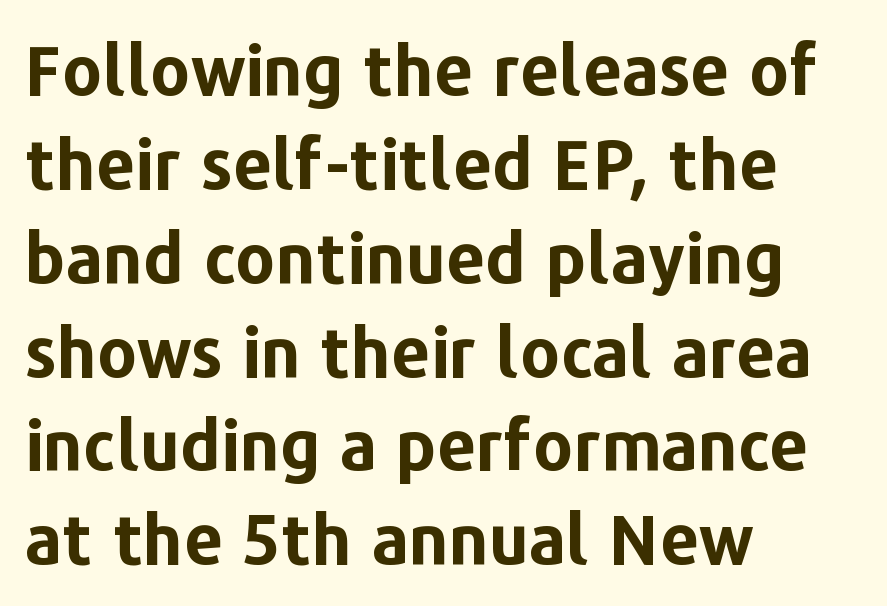
The passage shown is typed in a proportional face where columns would drift. The specimen omits any rule beneath the text block's lines. The designer left line spacing at the default. Heft: maximum for text — a bold.
